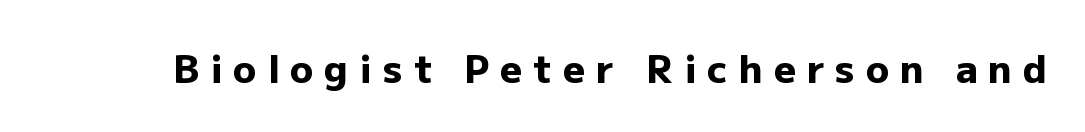
Q: Is the text bold? A: Yes.
Q: Is the text italic (slanted)? A: No, it is upright.
Q: Is the typeface a serif or a sans-serif typeface? A: Sans-serif.
Q: Is the text underlined? A: No.
Q: Is the spacing between letters normal or unusually wide? A: Unusually wide.
Q: Width (condensed, normal, or wide)? A: Normal.
Q: Stroke contrast? A: Low.
Q: x-height? A: Medium.
Q: Monospaced? A: No.
